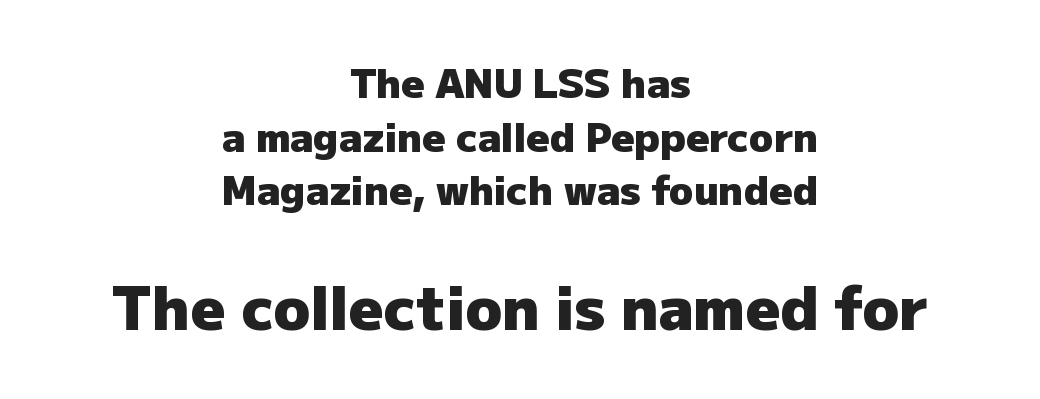
Q: Is the text bold? A: Yes.
Q: Is the text italic (slanted)? A: No, it is upright.
Q: Is the typeface a serif or a sans-serif typeface? A: Sans-serif.
Q: Is the text underlined? A: No.
Q: How is the paragraph aligned? A: Centered.
Q: Is the spacing between letters normal or unusually wide? A: Normal.
Q: Is the spacing between lines tight, normal or loose? A: Normal.
Q: Which block of text is set in a larger size, the first (top) or the second (bottom)? A: The second (bottom) one.
Q: Width (condensed, normal, or wide)? A: Normal.
Q: Stroke contrast? A: Low.
Q: x-height? A: Medium.
Q: Monospaced? A: No.
